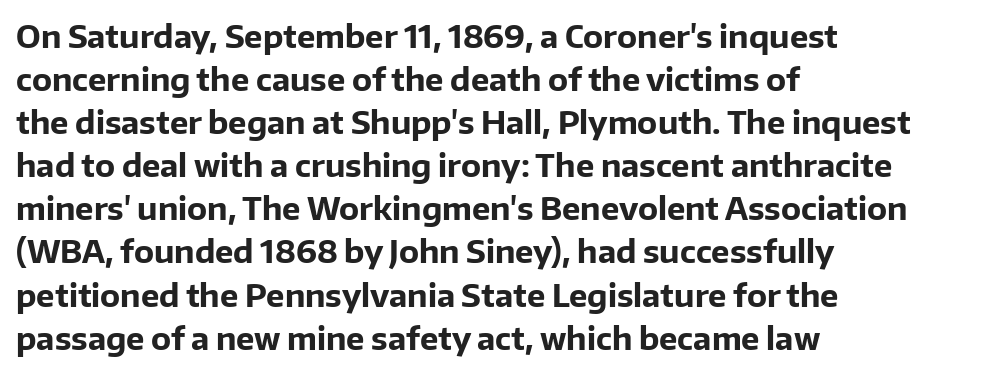
{"serif": "no", "italic": "no", "bold": "yes", "weight": "bold", "width": "normal", "stroke_contrast": "low", "x_height": "medium", "monospaced": "no", "underline": "no", "align": "left", "line_spacing": "normal", "line_spacing_ratio": 1.39, "letter_spacing": "normal", "letter_spacing_em": 0.0, "glyph_px": 31}
